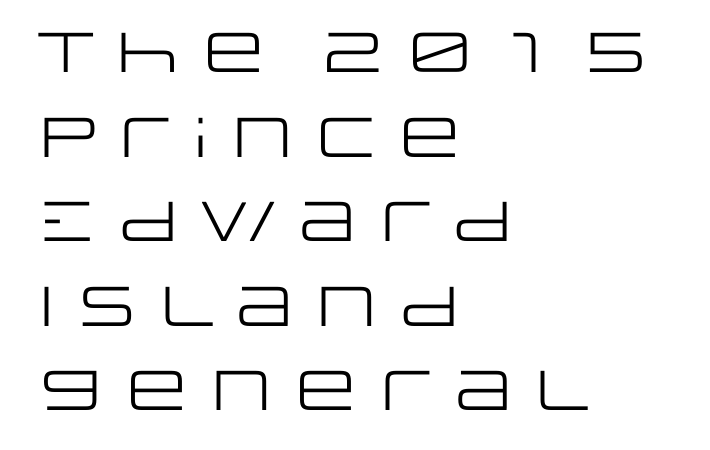
{"serif": "no", "italic": "no", "bold": "no", "weight": "regular", "width": "wide", "stroke_contrast": "low", "x_height": "large", "monospaced": "no", "underline": "no", "align": "left", "line_spacing": "normal", "line_spacing_ratio": 1.51, "letter_spacing": "normal", "letter_spacing_em": 0.0, "glyph_px": 56}
